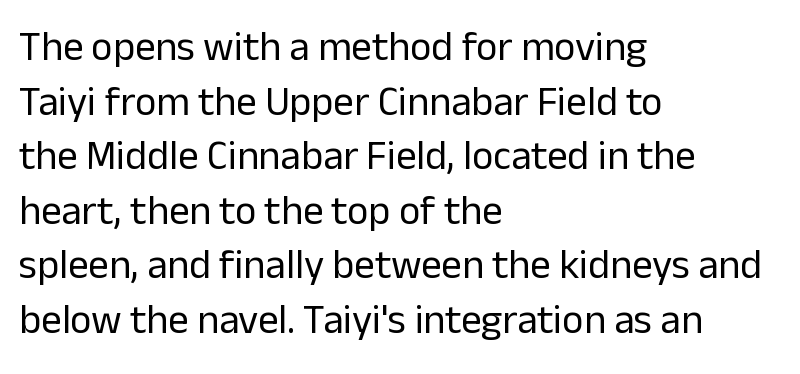
{"serif": "no", "italic": "no", "bold": "no", "weight": "regular", "width": "normal", "stroke_contrast": "low", "x_height": "medium", "monospaced": "no", "underline": "no", "align": "left", "line_spacing": "normal", "line_spacing_ratio": 1.33, "letter_spacing": "normal", "letter_spacing_em": 0.0, "glyph_px": 41}
